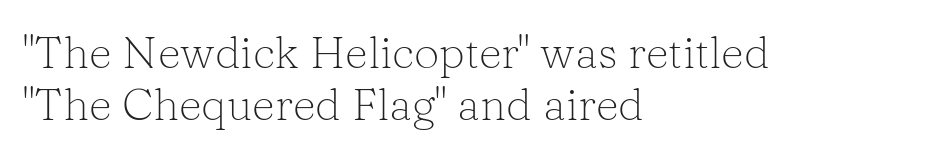
Bold? No — there's no thickening of the strokes. The baseline area is clear. This is roman type, the default non-slanted kind. This rendering employs a face with finishing strokes, i.e., a serif. Letter spacing: default.
